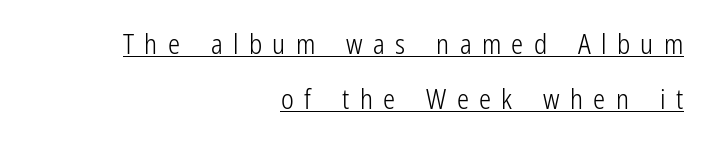
{"italic": "no", "bold": "no", "underline": "yes", "align": "right", "line_spacing": "loose", "line_spacing_ratio": 2.05, "letter_spacing": "wide", "letter_spacing_em": 0.38, "glyph_px": 27}
